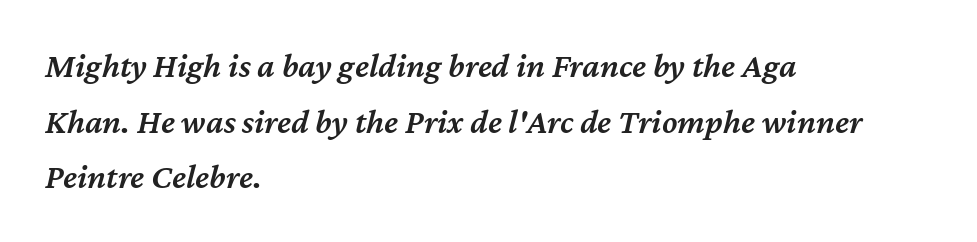
{"italic": "yes", "lean": "right", "slant_degrees": 12, "bold": "semi", "weight": "semibold", "width": "normal", "stroke_contrast": "medium", "x_height": "medium", "monospaced": "no", "underline": "no", "align": "left", "line_spacing": "normal", "line_spacing_ratio": 1.59, "letter_spacing": "normal", "letter_spacing_em": 0.0, "glyph_px": 35}
